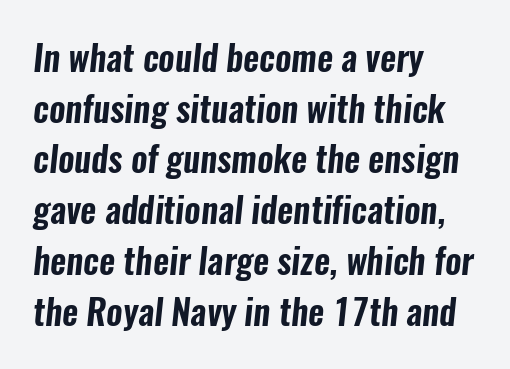
{"serif": "no", "width": "condensed", "stroke_contrast": "low", "x_height": "medium", "monospaced": "no", "underline": "no", "align": "left", "line_spacing": "normal", "line_spacing_ratio": 1.45, "letter_spacing": "normal", "letter_spacing_em": 0.0, "glyph_px": 35}
